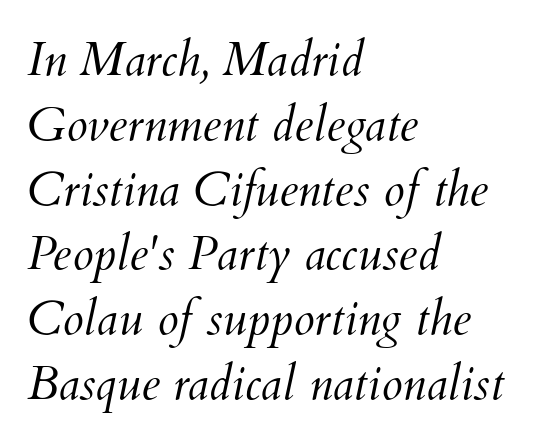
Q: Is the text bold? A: No.
Q: Is the text italic (slanted)? A: Yes, it leans right by about 12 degrees.
Q: Is the text underlined? A: No.
Q: How is the paragraph aligned? A: Left-aligned.
Q: Is the spacing between letters normal or unusually wide? A: Normal.
Q: Is the spacing between lines tight, normal or loose? A: Normal.
Q: Width (condensed, normal, or wide)? A: Normal.
Q: Stroke contrast? A: Medium.
Q: x-height? A: Small.
Q: Monospaced? A: No.
